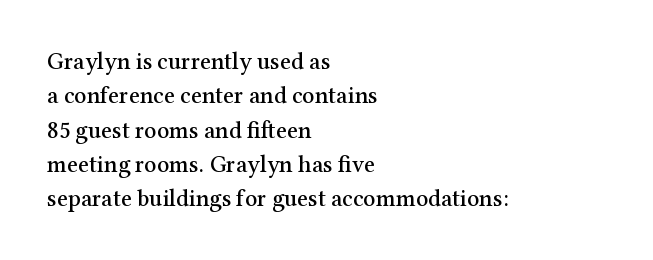
{"italic": "no", "underline": "no", "align": "left", "line_spacing": "normal", "line_spacing_ratio": 1.43, "letter_spacing": "normal", "letter_spacing_em": 0.0, "glyph_px": 24}
